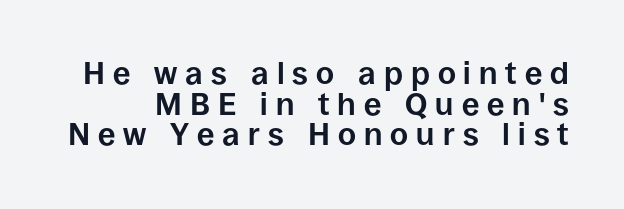
The image shows 31 px bold sans-serif type, upright; set tight line spacing (0.99x), unusually wide letter spacing (+0.26 em), not underlined; low stroke contrast and a large x-height.
